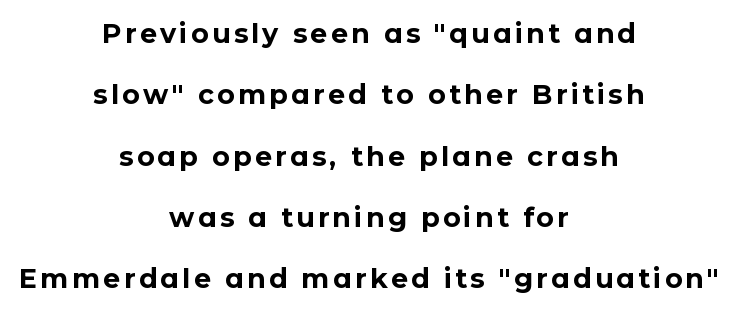
{"italic": "no", "bold": "yes", "underline": "no", "align": "center", "line_spacing": "loose", "line_spacing_ratio": 2.27, "glyph_px": 27}
